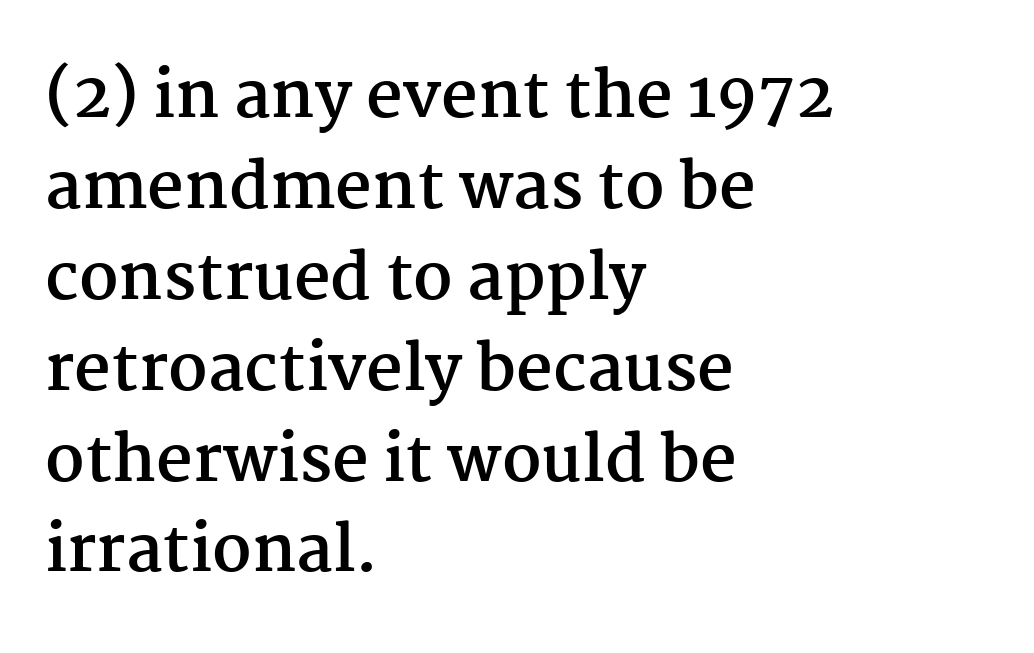
All the whitespace from short lines collects on the right. Short note: letters normally spaced. The glyphs in this specimen are seriffed. Heft: maximum for text — a bold. Just letters on the line, the space beneath them empty. Varying glyph widths throughout — classic text-font behaviour.
